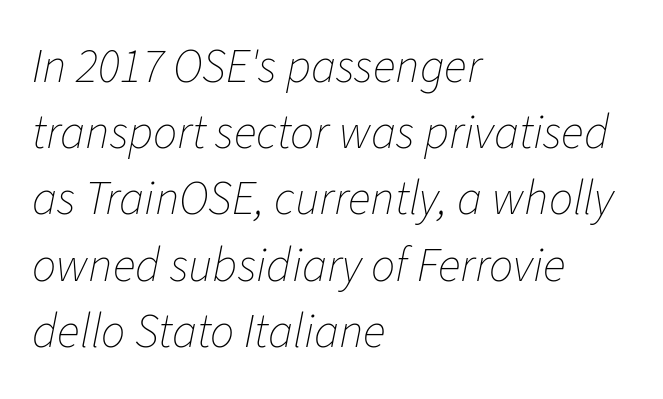
The image shows 48 px thin type, italic (leaning right); set left-aligned, normal line spacing (1.38x), normal letter spacing, not underlined; low stroke contrast and a medium x-height.
